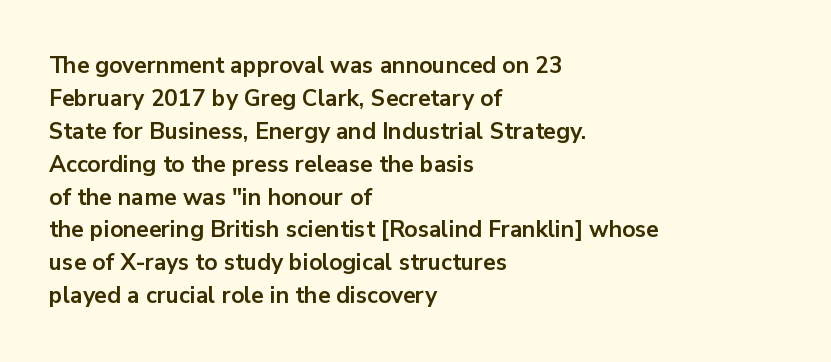
Q: Is the text bold? A: Yes.
Q: Is the text italic (slanted)? A: No, it is upright.
Q: Is the text underlined? A: No.
Q: How is the paragraph aligned? A: Left-aligned.
Q: Is the spacing between letters normal or unusually wide? A: Normal.
Q: Is the spacing between lines tight, normal or loose? A: Normal.
